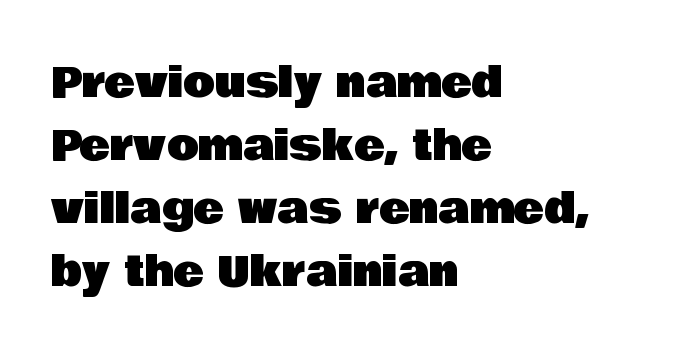
Q: Is the text italic (slanted)? A: No, it is upright.
Q: Is the typeface a serif or a sans-serif typeface? A: Sans-serif.
Q: Is the text underlined? A: No.
Q: How is the paragraph aligned? A: Left-aligned.
Q: Is the spacing between letters normal or unusually wide? A: Normal.
Q: Is the spacing between lines tight, normal or loose? A: Normal.
Q: Width (condensed, normal, or wide)? A: Normal.
Q: Stroke contrast? A: Low.
Q: x-height? A: Large.
Q: Monospaced? A: No.
